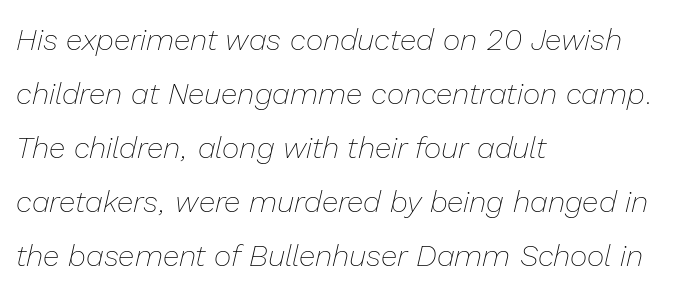
Q: Is the text bold? A: No.
Q: Is the text italic (slanted)? A: Yes, it leans right by about 13 degrees.
Q: Is the text underlined? A: No.
Q: How is the paragraph aligned? A: Left-aligned.
Q: Is the spacing between letters normal or unusually wide? A: Normal.
Q: Width (condensed, normal, or wide)? A: Normal.
Q: Stroke contrast? A: Low.
Q: x-height? A: Medium.
Q: Monospaced? A: No.
